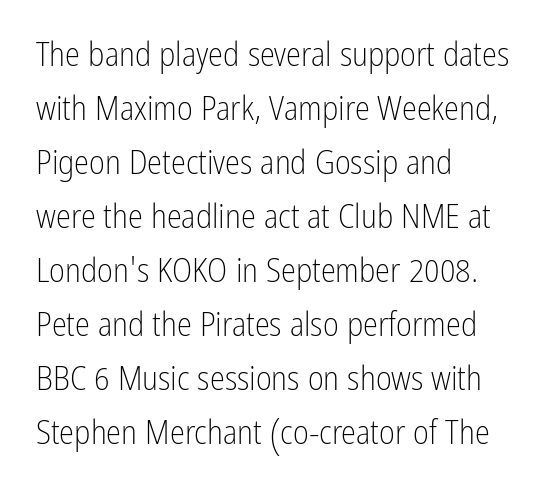
{"serif": "no", "italic": "no", "bold": "no", "weight": "light", "width": "condensed", "stroke_contrast": "low", "x_height": "medium", "monospaced": "no", "underline": "no", "align": "left", "line_spacing": "normal", "line_spacing_ratio": 1.59, "letter_spacing": "normal", "letter_spacing_em": 0.0, "glyph_px": 34}
